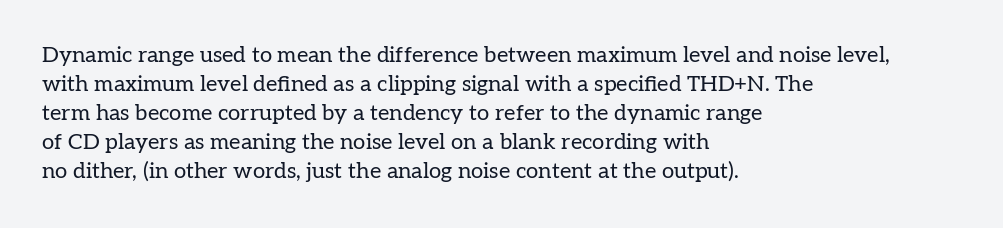
{"italic": "no", "bold": "no", "underline": "no", "align": "left", "line_spacing": "normal", "line_spacing_ratio": 1.32, "letter_spacing": "normal", "letter_spacing_em": 0.0, "glyph_px": 22}
